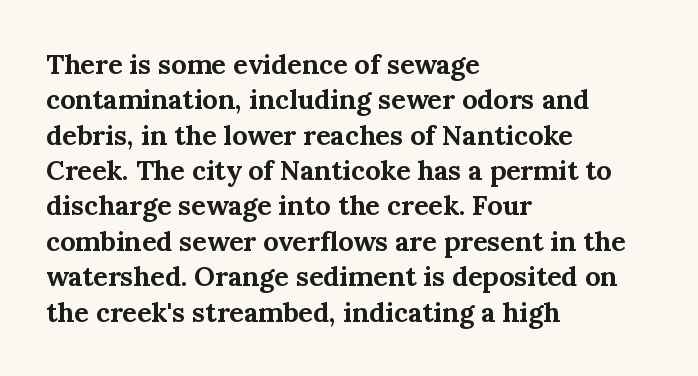
The image shows 27 px bold type, upright; set left-aligned, normal line spacing (1.31x), normal letter spacing, not underlined.
